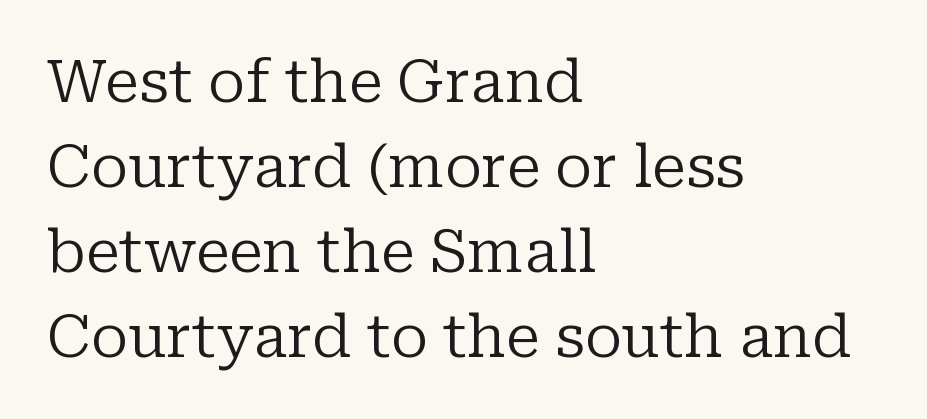
Between one letter and the next there's only the usual sliver of space. Weight: in the light-to-regular range. Stroke terminals: seriffed. The passage shown is typed in a proportional face where columns would drift.
